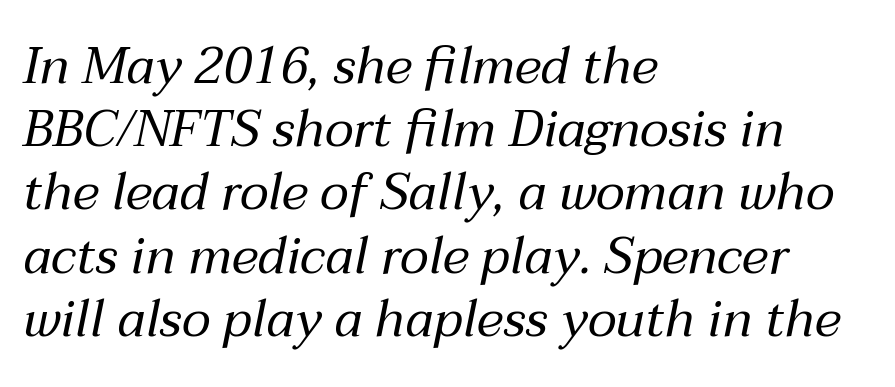
The image shows 51 px regular-weight type, italic (leaning right); set left-aligned, line spacing 1.24x, normal letter spacing, not underlined; medium stroke contrast and a medium x-height.
